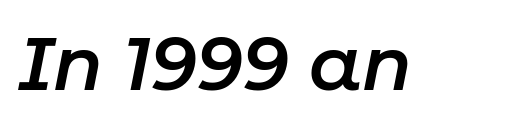
{"italic": "yes", "lean": "right", "slant_degrees": 11, "bold": "semi", "weight": "semibold", "width": "normal", "stroke_contrast": "low", "x_height": "medium", "monospaced": "no", "underline": "no", "letter_spacing": "normal", "letter_spacing_em": 0.0, "glyph_px": 73}
